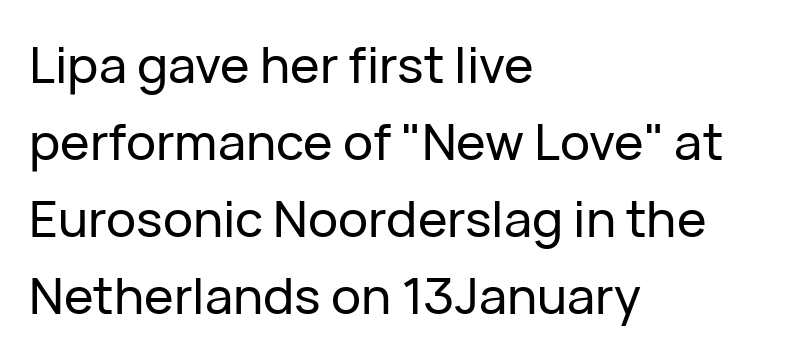
Q: Is the text italic (slanted)? A: No, it is upright.
Q: Is the typeface a serif or a sans-serif typeface? A: Sans-serif.
Q: Is the text underlined? A: No.
Q: How is the paragraph aligned? A: Left-aligned.
Q: Is the spacing between letters normal or unusually wide? A: Normal.
Q: Is the spacing between lines tight, normal or loose? A: Normal.
Q: Width (condensed, normal, or wide)? A: Normal.
Q: Stroke contrast? A: Low.
Q: x-height? A: Medium.
Q: Monospaced? A: No.
